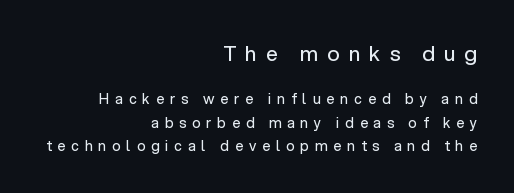
Short and long lines alike share a common ending point at right. Evenly set lines give the paragraph a standard silhouette. Has an underline been added? It has not. Which of the two is more prominent by size? The first, at the top. The face looks like a standard text weight, possibly lighter. Quick note: not italic, upright.
